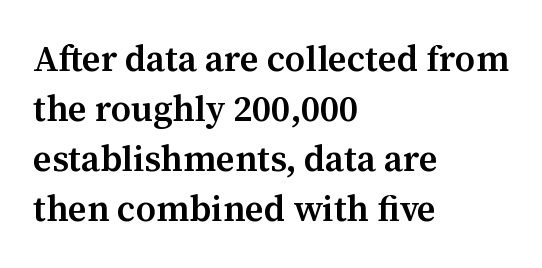
These words are printed semibold, heavier than regular yet not bold. The letters advance in unequal steps, a hallmark of proportional type. The characters display serif detailing at their extremities. Underlining? Definitely not there. How would I describe the line gaps? Plain and ordinary. Every character sits straight up, as roman type does.
